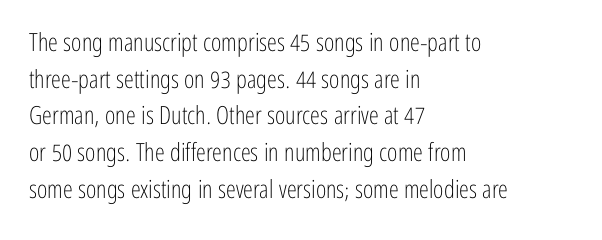
{"italic": "no", "bold": "no", "underline": "no", "align": "left", "line_spacing": "normal", "line_spacing_ratio": 1.47, "letter_spacing": "normal", "letter_spacing_em": 0.0, "glyph_px": 25}
